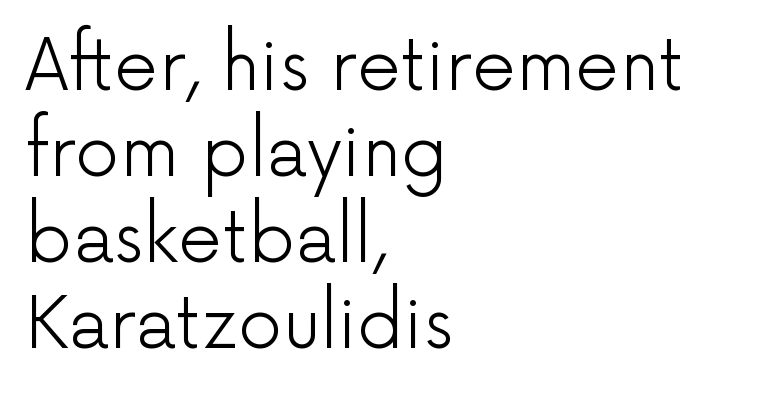
Q: Is the text bold? A: No.
Q: Is the text italic (slanted)? A: No, it is upright.
Q: Is the typeface a serif or a sans-serif typeface? A: Sans-serif.
Q: Is the text underlined? A: No.
Q: How is the paragraph aligned? A: Left-aligned.
Q: Is the spacing between letters normal or unusually wide? A: Normal.
Q: Width (condensed, normal, or wide)? A: Normal.
Q: Stroke contrast? A: Low.
Q: x-height? A: Medium.
Q: Monospaced? A: No.
